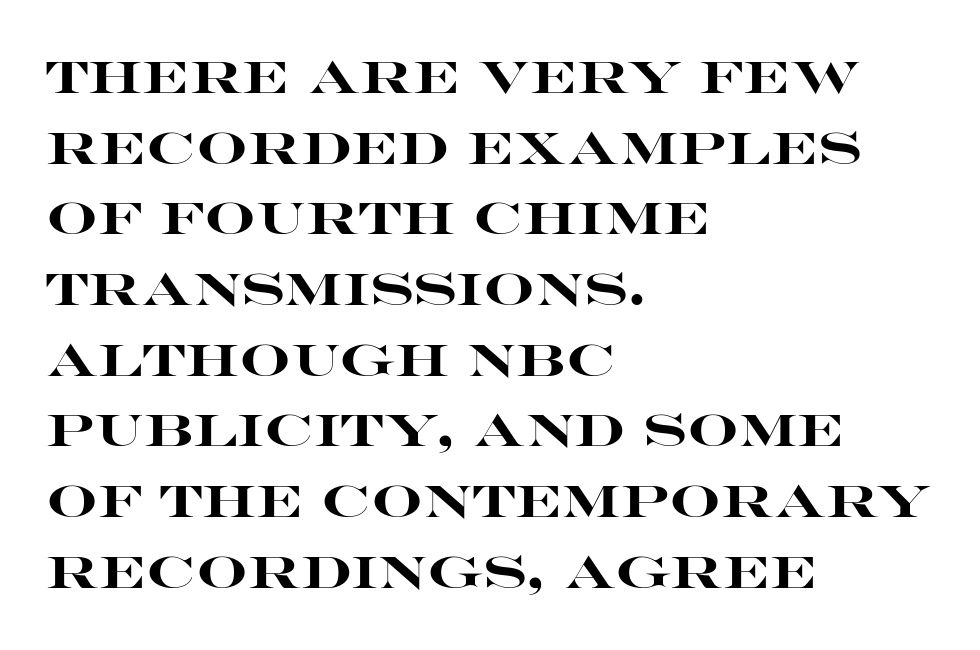
Check the space under the baseline: it is left empty. Notice how the stems are strictly vertical — no italics here. Bold? Absolutely — the strokes are thick and heavy. Varying glyph widths throughout — classic text-font behaviour. Nobody touched the tracking dial on this one.
